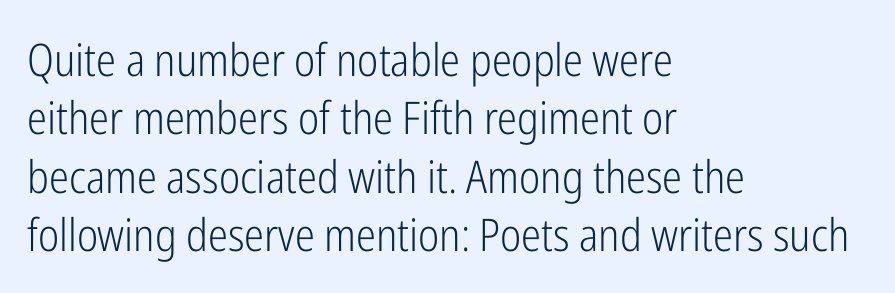
{"serif": "no", "italic": "no", "bold": "no", "weight": "light", "width": "condensed", "stroke_contrast": "low", "x_height": "medium", "monospaced": "no", "underline": "no", "align": "left", "line_spacing": "normal", "line_spacing_ratio": 1.3, "letter_spacing": "normal", "letter_spacing_em": 0.0, "glyph_px": 45}
